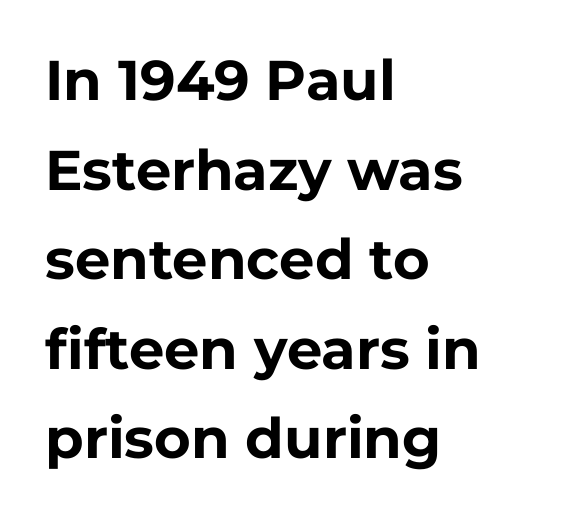
{"serif": "no", "italic": "no", "bold": "yes", "weight": "bold", "width": "normal", "stroke_contrast": "low", "x_height": "medium", "monospaced": "no", "underline": "no", "align": "left", "line_spacing": "normal", "line_spacing_ratio": 1.6, "letter_spacing": "normal", "letter_spacing_em": 0.0, "glyph_px": 56}
